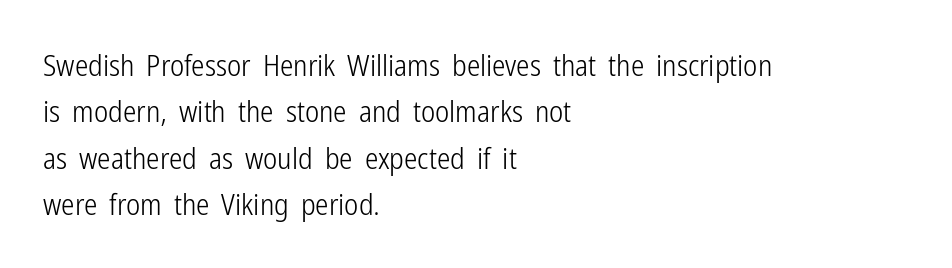
The image shows 30 px light, condensed sans-serif type, upright; set left-aligned, normal line spacing (1.55x), normal letter spacing, not underlined; low stroke contrast and a medium x-height.
